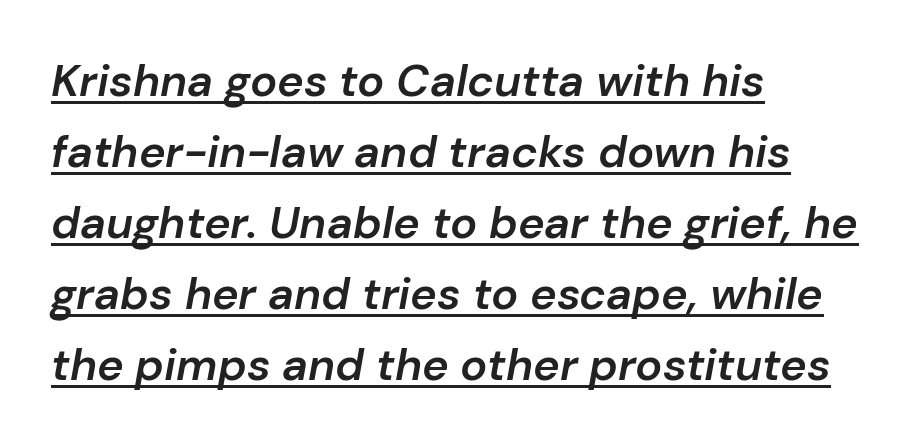
Notice how the passage keeps a crisp vertical edge on the left only. The font is running at a semibold setting, under full bold. In terms of leading, this rendering sits right in the middle. Each letter keeps its own natural width here, so spacing adapts to shape. What stands out about the letter spacing? Nothing — it is the standard amount.
